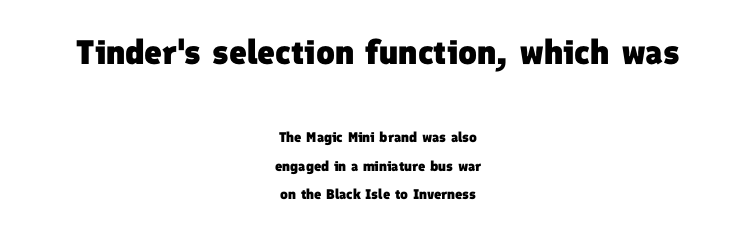
Q: Is the text bold? A: Yes.
Q: Is the typeface a serif or a sans-serif typeface? A: Sans-serif.
Q: Is the text underlined? A: No.
Q: How is the paragraph aligned? A: Centered.
Q: Is the spacing between letters normal or unusually wide? A: Normal.
Q: Is the spacing between lines tight, normal or loose? A: Loose.
Q: Which block of text is set in a larger size, the first (top) or the second (bottom)? A: The first (top) one.
Q: Width (condensed, normal, or wide)? A: Normal.
Q: Stroke contrast? A: Low.
Q: x-height? A: Medium.
Q: Monospaced? A: No.
